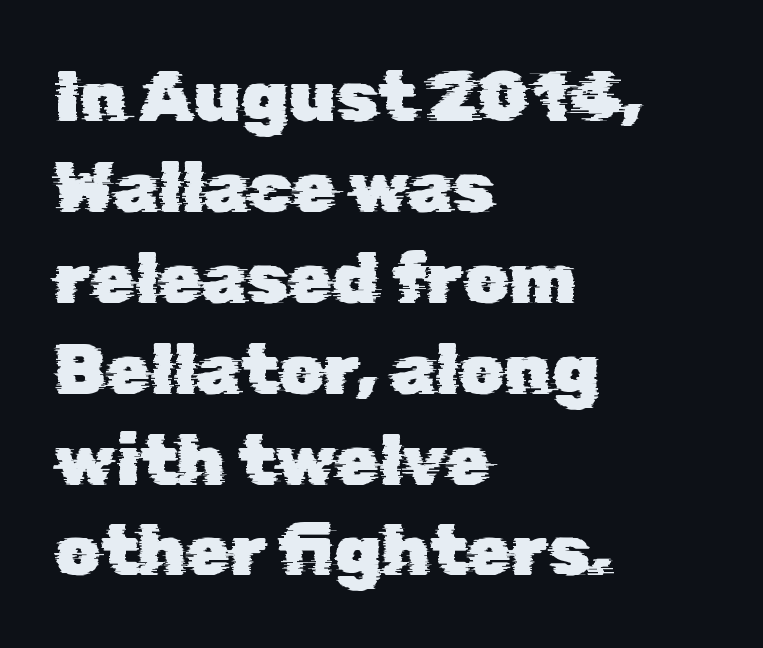
Each letter keeps its own natural width here, so spacing adapts to shape. No word sits above an underline. These lines stack with their left ends in a neat column. What stands out about the letter spacing? Nothing — it is the standard amount. The leading is moderate, giving the passage an even texture.
